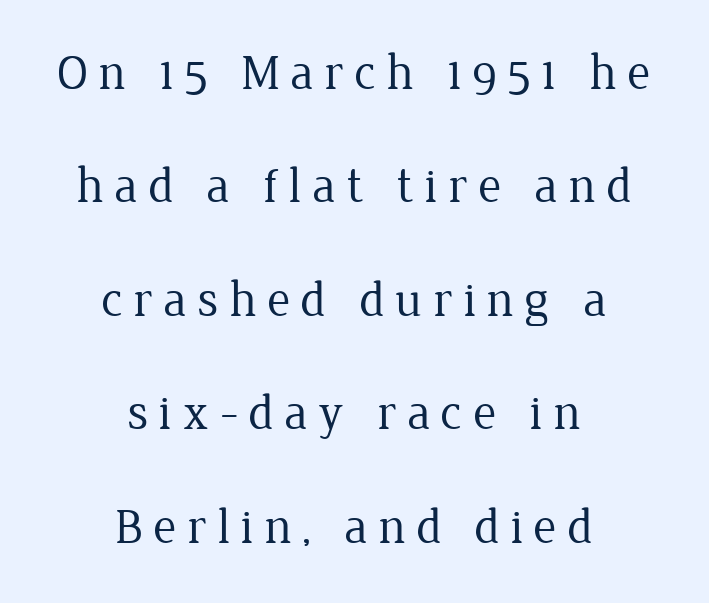
Q: Is the text bold? A: No.
Q: Is the text italic (slanted)? A: No, it is upright.
Q: Is the typeface a serif or a sans-serif typeface? A: Serif.
Q: Is the text underlined? A: No.
Q: How is the paragraph aligned? A: Centered.
Q: Is the spacing between letters normal or unusually wide? A: Unusually wide.
Q: Is the spacing between lines tight, normal or loose? A: Loose.
Q: Width (condensed, normal, or wide)? A: Normal.
Q: Stroke contrast? A: Low.
Q: x-height? A: Medium.
Q: Monospaced? A: No.
